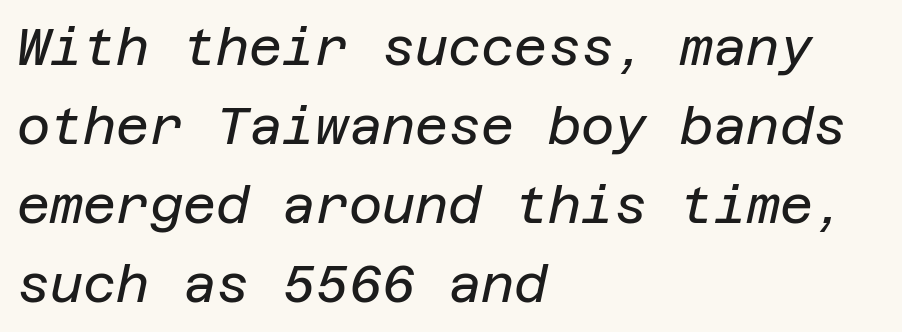
Q: Is the text bold? A: No.
Q: Is the text italic (slanted)? A: Yes, it leans right by about 12 degrees.
Q: Is the text underlined? A: No.
Q: How is the paragraph aligned? A: Left-aligned.
Q: Is the spacing between letters normal or unusually wide? A: Normal.
Q: Is the spacing between lines tight, normal or loose? A: Normal.
Q: Width (condensed, normal, or wide)? A: Normal.
Q: Stroke contrast? A: Low.
Q: x-height? A: Large.
